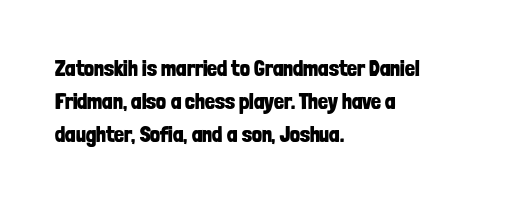
Nobody touched the tracking dial on this one. Alignment: flush left. Tall strokes in this sample are plumb rather than angled. Weight: bold.
